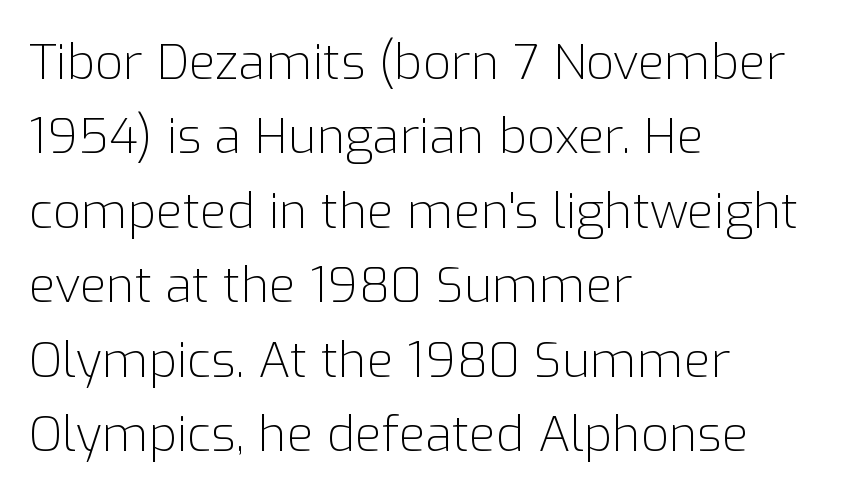
The image shows 49 px light sans-serif type, upright; set left-aligned, normal line spacing (1.52x), normal letter spacing, not underlined; low stroke contrast and a medium x-height.
